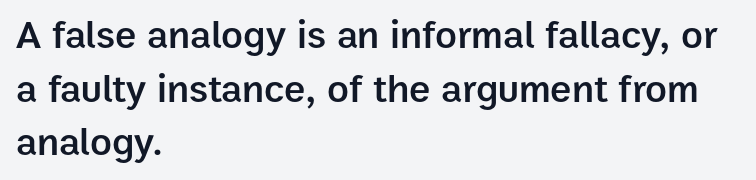
This rendering features lettering with no underline. I'd describe the lettering as semibold — firm but not a full bold. Is there any slant? The stems are plumb. The characters display no serif detailing; their extremities are plain. Think of a printed novel: that variable character pitch is what you see here.
